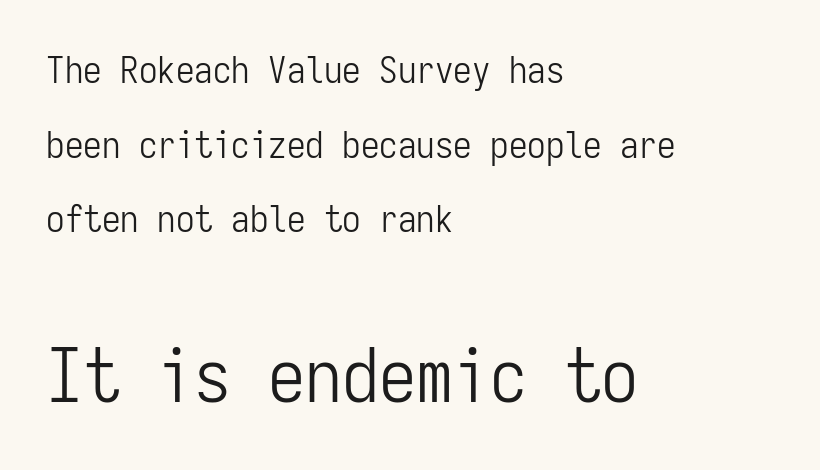
Between these two stacked blocks, the lower one wins on size. Glance below the letters and you will spot only blank space. Left-aligned paragraph, ragged on the right. If you drew a line through each stem, it would be perfectly vertical.
